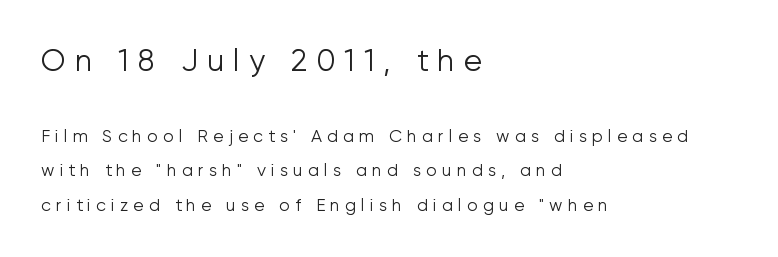
Q: Is the text bold? A: No.
Q: Is the text italic (slanted)? A: No, it is upright.
Q: Is the typeface a serif or a sans-serif typeface? A: Sans-serif.
Q: Is the text underlined? A: No.
Q: How is the paragraph aligned? A: Left-aligned.
Q: Is the spacing between letters normal or unusually wide? A: Unusually wide.
Q: Is the spacing between lines tight, normal or loose? A: Loose.
Q: Which block of text is set in a larger size, the first (top) or the second (bottom)? A: The first (top) one.
Q: Width (condensed, normal, or wide)? A: Normal.
Q: Stroke contrast? A: Low.
Q: x-height? A: Medium.
Q: Monospaced? A: No.
